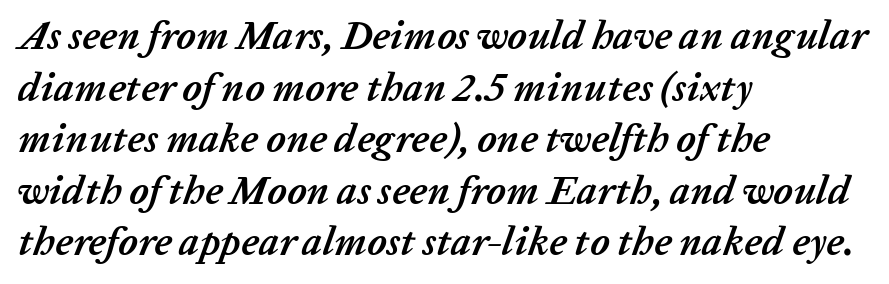
This rendering uses left alignment, leaving the right contour irregular. The specimen omits any rule beneath the text block's lines. This sample keeps an unexceptional amount of space between lines. The rendering applies a slant to the glyphs. Look at the tracking — it's just the regular setting, nothing added. The passage shown is typed in a proportional face where columns would drift.
